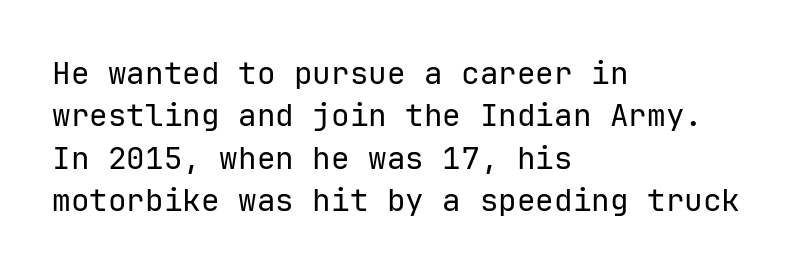
Q: Is the text bold? A: No.
Q: Is the text italic (slanted)? A: No, it is upright.
Q: Is the typeface a serif or a sans-serif typeface? A: Sans-serif.
Q: Is the text underlined? A: No.
Q: How is the paragraph aligned? A: Left-aligned.
Q: Is the spacing between letters normal or unusually wide? A: Normal.
Q: Is the spacing between lines tight, normal or loose? A: Normal.
Q: Width (condensed, normal, or wide)? A: Normal.
Q: Stroke contrast? A: Low.
Q: x-height? A: Medium.
Q: Monospaced? A: Yes.
